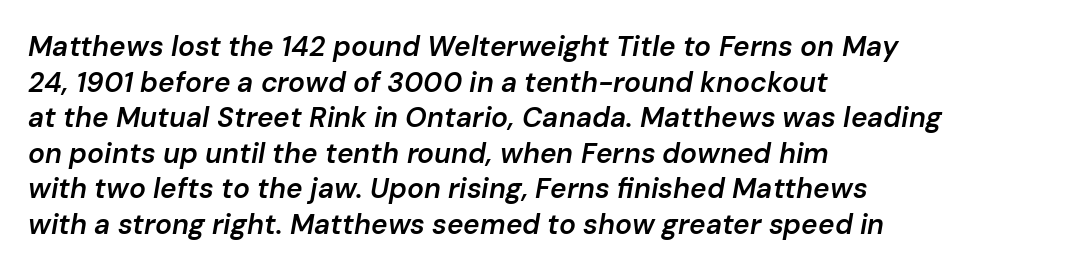
All the whitespace from short lines collects on the right. Default kerning and tracking; the words read as compact shapes. Has an underline been added? It has not. A typesetter would call this proportional, since set widths differ per character.
